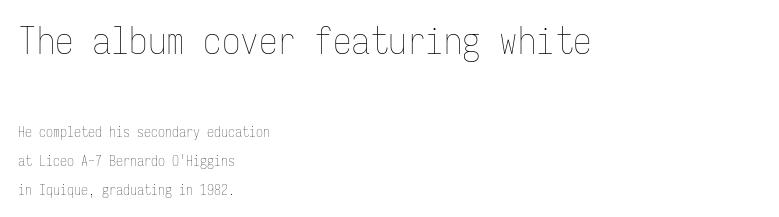
Q: Is the text bold? A: No.
Q: Is the text italic (slanted)? A: No, it is upright.
Q: Is the text underlined? A: No.
Q: How is the paragraph aligned? A: Left-aligned.
Q: Is the spacing between letters normal or unusually wide? A: Normal.
Q: Is the spacing between lines tight, normal or loose? A: Loose.
Q: Which block of text is set in a larger size, the first (top) or the second (bottom)? A: The first (top) one.
Q: Width (condensed, normal, or wide)? A: Condensed.
Q: Stroke contrast? A: Low.
Q: x-height? A: Medium.
Q: Monospaced? A: Yes.
